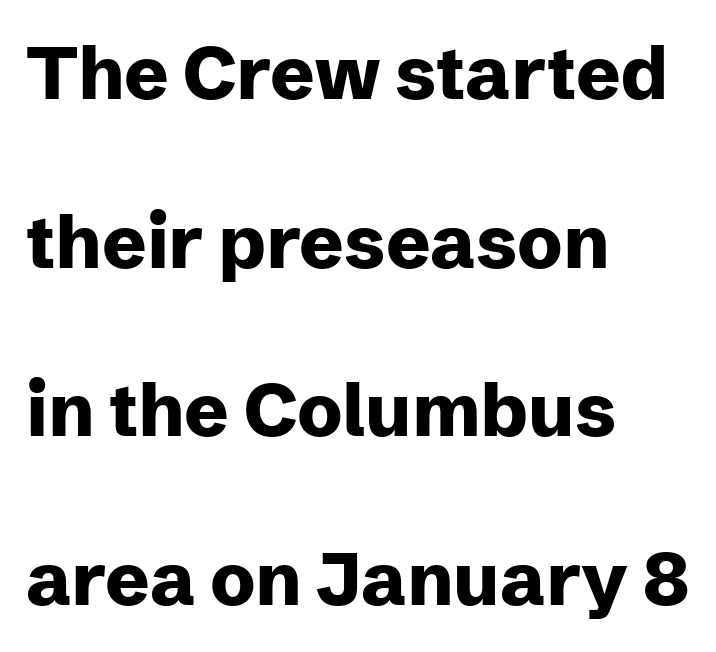
Is there much room between lines? Yes — plenty of vertical air separates them. Is there any slant? The stems are plumb. Type style note: lacks serifs. Proportional: the letters do not fall into vertical columns. The characters look thick and weighty, a clear bold.
